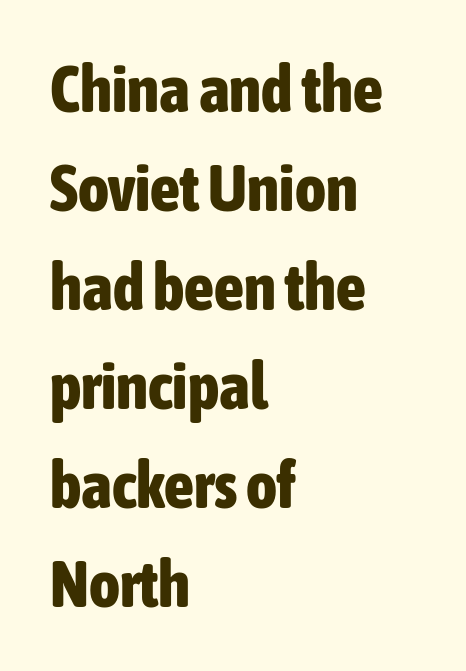
{"serif": "no", "italic": "no", "bold": "yes", "weight": "bold", "width": "condensed", "stroke_contrast": "low", "x_height": "medium", "monospaced": "no", "underline": "no", "align": "left", "line_spacing": "normal", "line_spacing_ratio": 1.5, "letter_spacing": "normal", "letter_spacing_em": 0.0, "glyph_px": 66}
